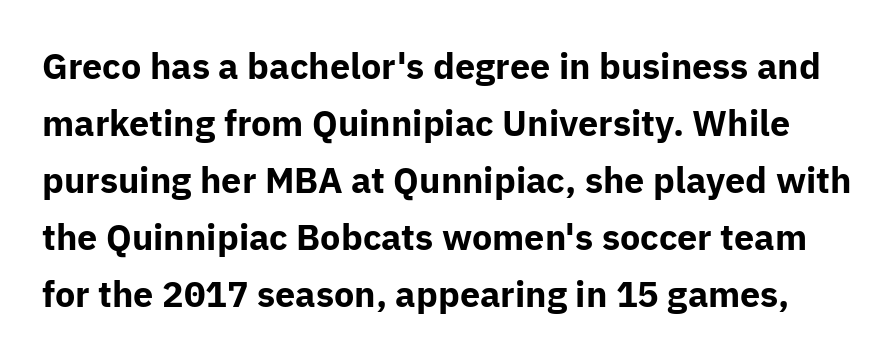
{"serif": "no", "italic": "no", "bold": "yes", "weight": "bold", "width": "normal", "stroke_contrast": "low", "x_height": "medium", "monospaced": "no", "underline": "no", "line_spacing": "normal", "line_spacing_ratio": 1.58, "letter_spacing": "normal", "letter_spacing_em": 0.0, "glyph_px": 36}
